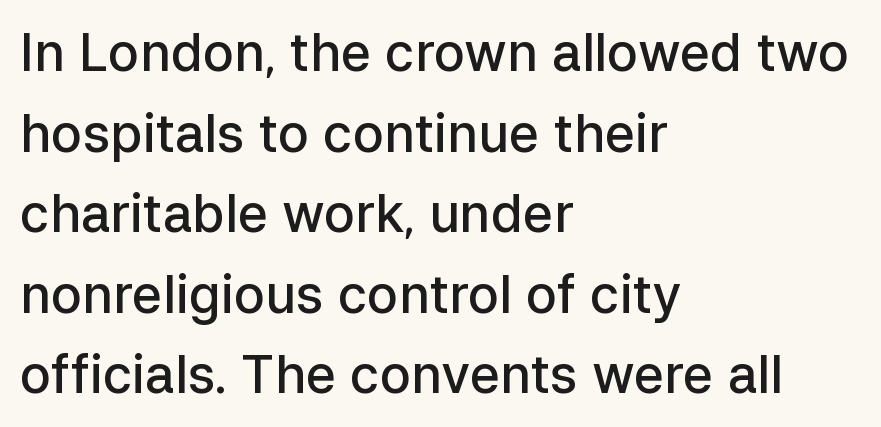
Q: Is the text bold? A: Semi-bold.
Q: Is the text italic (slanted)? A: No, it is upright.
Q: Is the typeface a serif or a sans-serif typeface? A: Sans-serif.
Q: Is the text underlined? A: No.
Q: How is the paragraph aligned? A: Left-aligned.
Q: Is the spacing between letters normal or unusually wide? A: Normal.
Q: Is the spacing between lines tight, normal or loose? A: Normal.
Q: Width (condensed, normal, or wide)? A: Normal.
Q: Stroke contrast? A: Low.
Q: x-height? A: Medium.
Q: Monospaced? A: No.
